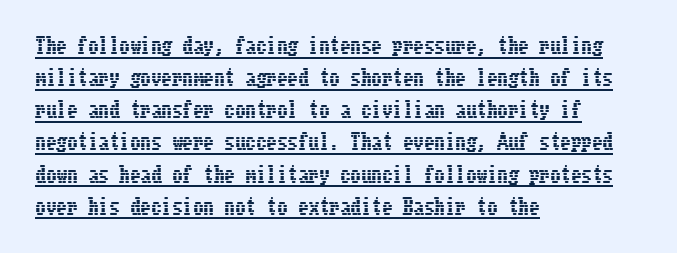
The image shows 21 px text type, upright; set left-aligned, normal line spacing (1.53x), normal letter spacing, underlined.
